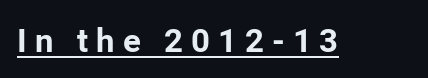
These words are printed bold, with thick strokes throughout. Emphasis is given by a line drawn under the lettering. Does the type have serifs? No, each stem ends abruptly. The horizontal fit of the characters is loose and conspicuously gappy.
